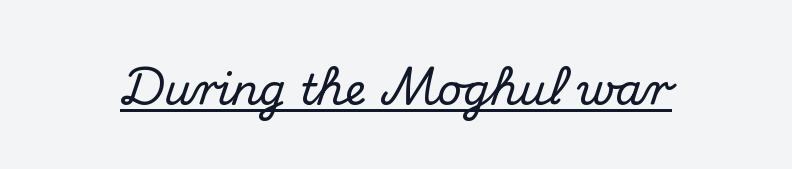
The image shows 43 px serif type; set normal letter spacing, underlined; medium stroke contrast and a small x-height.
